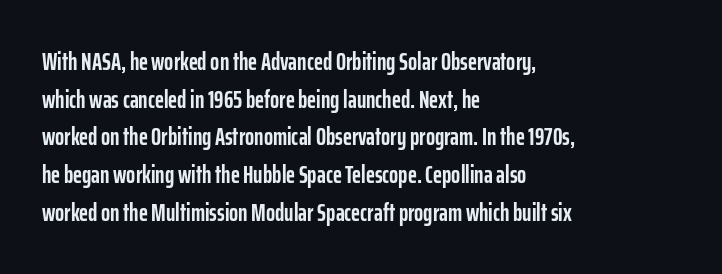
{"italic": "no", "bold": "yes", "underline": "no", "align": "left", "line_spacing": "normal", "line_spacing_ratio": 1.57, "letter_spacing": "normal", "letter_spacing_em": 0.0, "glyph_px": 24}
